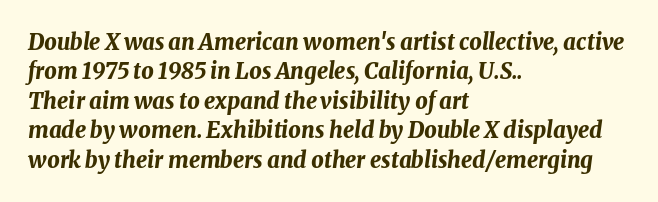
These lines stack with their left ends in a neat column. The axis of the letterforms is tilted away from vertical. This rendering features lettering with no underline. Tracking here is standard; glyphs follow each other at the usual distance.
